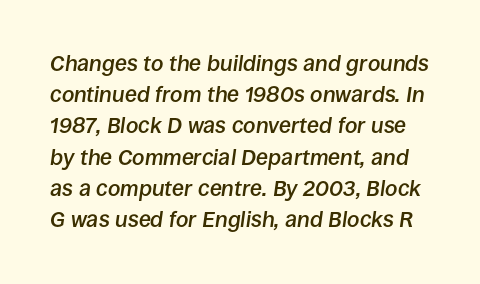
What weight is shown? A semibold, between regular and bold. These lines keep a tight, regular rhythm from letter to letter. Is there much room between lines? A standard amount, neither cramped nor airy. Posture: slanted. No word sits above an underline.
